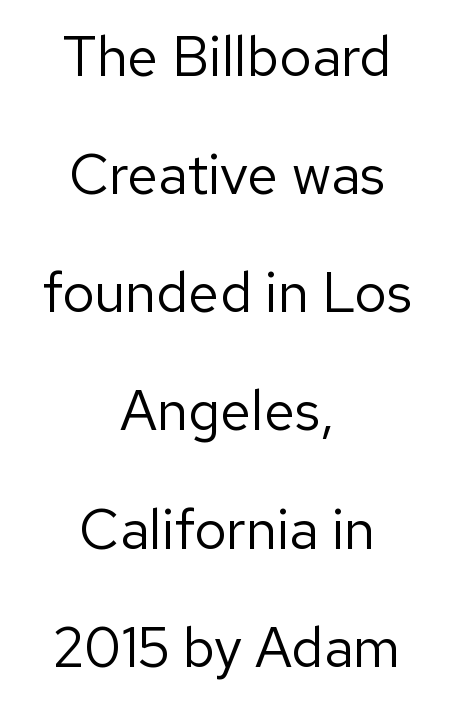
Q: Is the text bold? A: No.
Q: Is the text italic (slanted)? A: No, it is upright.
Q: Is the typeface a serif or a sans-serif typeface? A: Sans-serif.
Q: Is the text underlined? A: No.
Q: How is the paragraph aligned? A: Centered.
Q: Is the spacing between letters normal or unusually wide? A: Normal.
Q: Is the spacing between lines tight, normal or loose? A: Loose.
Q: Width (condensed, normal, or wide)? A: Normal.
Q: Stroke contrast? A: Low.
Q: x-height? A: Medium.
Q: Monospaced? A: No.
